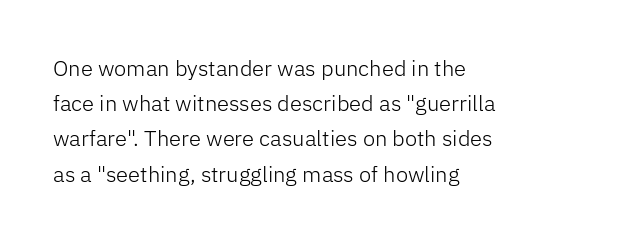
The image shows 22 px text type, upright; set left-aligned, normal line spacing (1.6x), normal letter spacing, not underlined.
